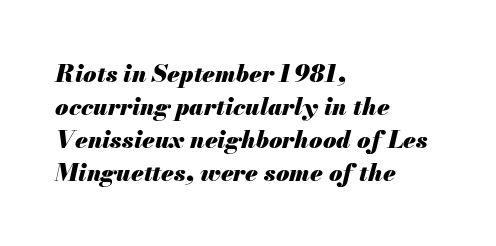
The letters are slanted; this is an italic face. Students, note that the glyphs here touch the page at normal intervals. Notice how thick the strokes are: this is what a full bold looks like. The zone under the glyphs is completely vacant. The ragged edge is on the right, which tells us the setting is flush left. Each new line begins a customary step beneath the previous one.
